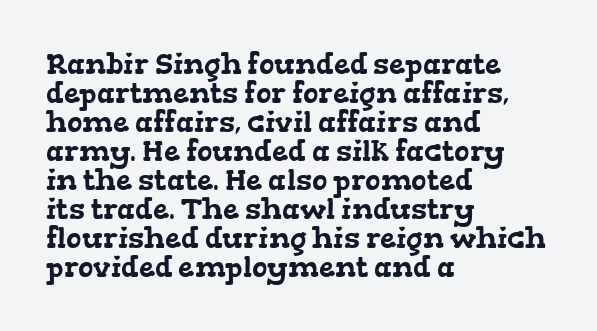
The letters carry serifs — small finishing strokes at the ends of their stems. A typesetter would call this proportional, since set widths differ per character. Spacing between characters is what you'd get straight out of the box. The baseline area is clear. The setting favours the left margin, as ordinary paragraphs usually do. Vertical spacing — tight.
